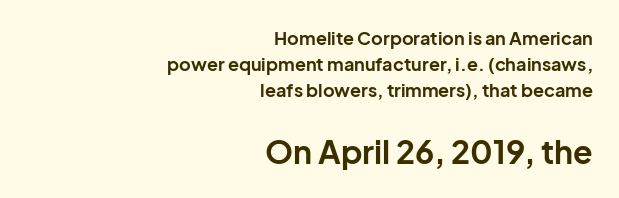
Q: Is the text bold? A: Yes.
Q: Is the text italic (slanted)? A: No, it is upright.
Q: Is the typeface a serif or a sans-serif typeface? A: Sans-serif.
Q: Is the text underlined? A: No.
Q: How is the paragraph aligned? A: Right-aligned.
Q: Is the spacing between letters normal or unusually wide? A: Normal.
Q: Is the spacing between lines tight, normal or loose? A: Normal.
Q: Which block of text is set in a larger size, the first (top) or the second (bottom)? A: The second (bottom) one.
Q: Width (condensed, normal, or wide)? A: Normal.
Q: Stroke contrast? A: Low.
Q: x-height? A: Medium.
Q: Monospaced? A: No.
